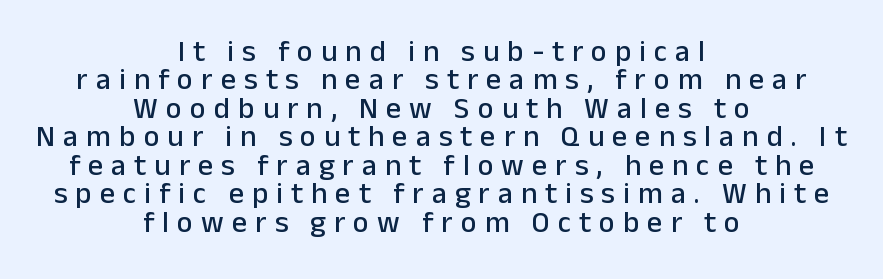
Q: Is the text italic (slanted)? A: No, it is upright.
Q: Is the typeface a serif or a sans-serif typeface? A: Sans-serif.
Q: Is the text underlined? A: No.
Q: How is the paragraph aligned? A: Centered.
Q: Is the spacing between letters normal or unusually wide? A: Unusually wide.
Q: Is the spacing between lines tight, normal or loose? A: Tight.
Q: Width (condensed, normal, or wide)? A: Normal.
Q: Stroke contrast? A: Low.
Q: x-height? A: Medium.
Q: Monospaced? A: No.
